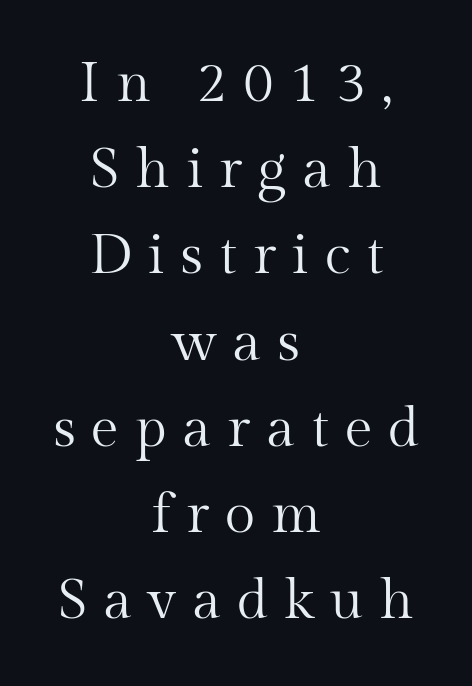
A quiet, ordinary-to-light weight characterises the typeface. Caption: expanded tracking, letters set apart. The passage shown is typeset with a serif family. Words float on clear page, feet unadorned. Every character sits straight up, as roman type does. Is the block centered? Yes — each line is placed symmetrically about the middle.
